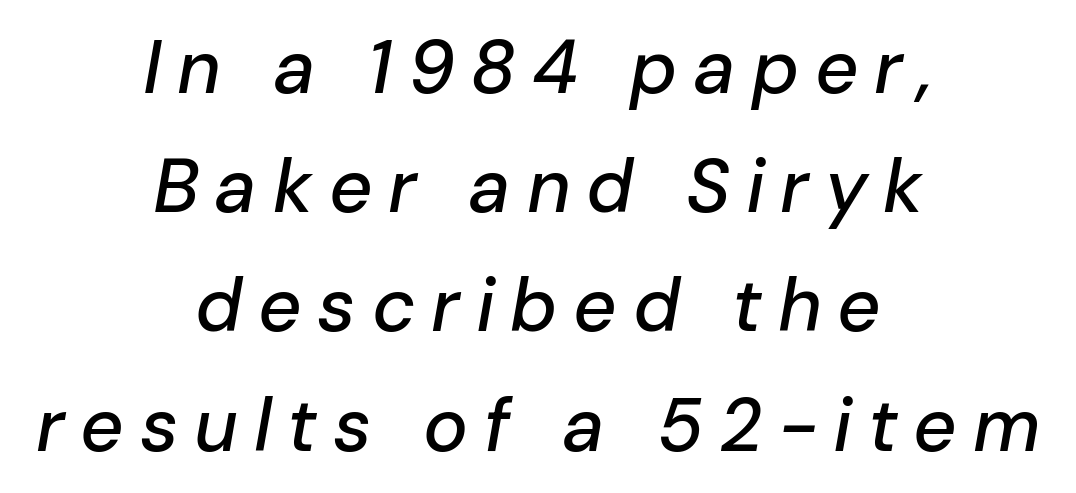
{"italic": "yes", "lean": "right", "slant_degrees": 10, "width": "normal", "stroke_contrast": "low", "x_height": "medium", "monospaced": "no", "underline": "no", "align": "center", "line_spacing": "normal", "line_spacing_ratio": 1.59, "letter_spacing": "wide", "letter_spacing_em": 0.21, "glyph_px": 75}
